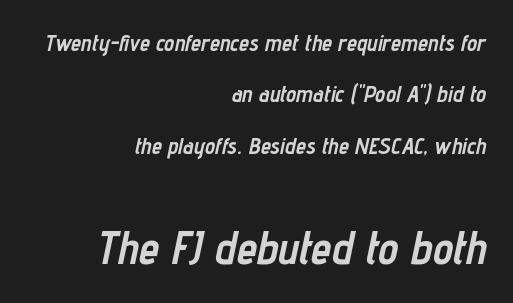
Q: Is the text bold? A: Yes.
Q: Is the text italic (slanted)? A: Yes, it leans right by about 12 degrees.
Q: Is the text underlined? A: No.
Q: How is the paragraph aligned? A: Right-aligned.
Q: Is the spacing between letters normal or unusually wide? A: Normal.
Q: Is the spacing between lines tight, normal or loose? A: Loose.
Q: Which block of text is set in a larger size, the first (top) or the second (bottom)? A: The second (bottom) one.
Q: Width (condensed, normal, or wide)? A: Condensed.
Q: Stroke contrast? A: Low.
Q: x-height? A: Medium.
Q: Monospaced? A: No.
